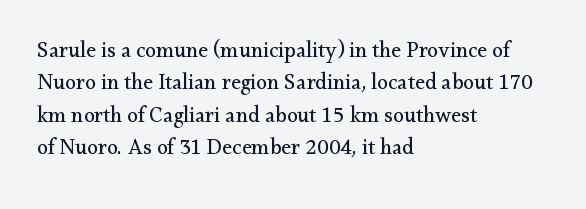
{"italic": "no", "bold": "no", "underline": "no", "align": "left", "line_spacing": "normal", "line_spacing_ratio": 1.47, "letter_spacing": "normal", "letter_spacing_em": 0.0, "glyph_px": 22}
